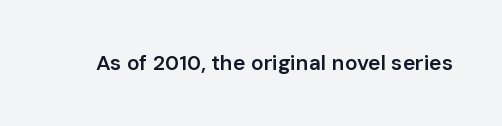
Q: Is the text bold? A: Semi-bold.
Q: Is the text italic (slanted)? A: No, it is upright.
Q: Is the text underlined? A: No.
Q: Is the spacing between letters normal or unusually wide? A: Normal.
